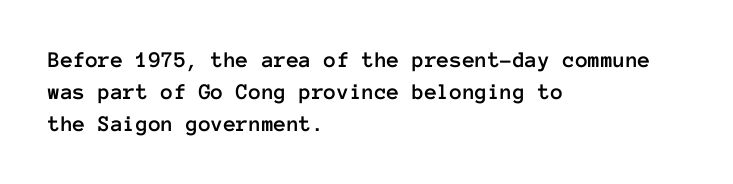
These lines are set flush left with a ragged right edge. Nope, not italic — everything's standing straight. Observe the ordinary spacing: letters are neighbours, not strangers. Vertically, the passage feels balanced, rows spaced as you'd expect. Has an underline been added? It has not.
